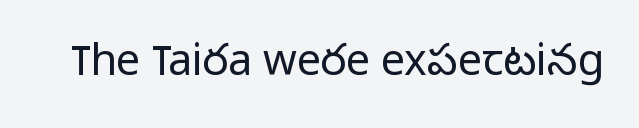
The lettering holds an erect, upright posture throughout. Summary of weight: not heavy and not bold. What stands out about the letter spacing? Nothing — it is the standard amount. The space beneath each line is pristine and unruled.
